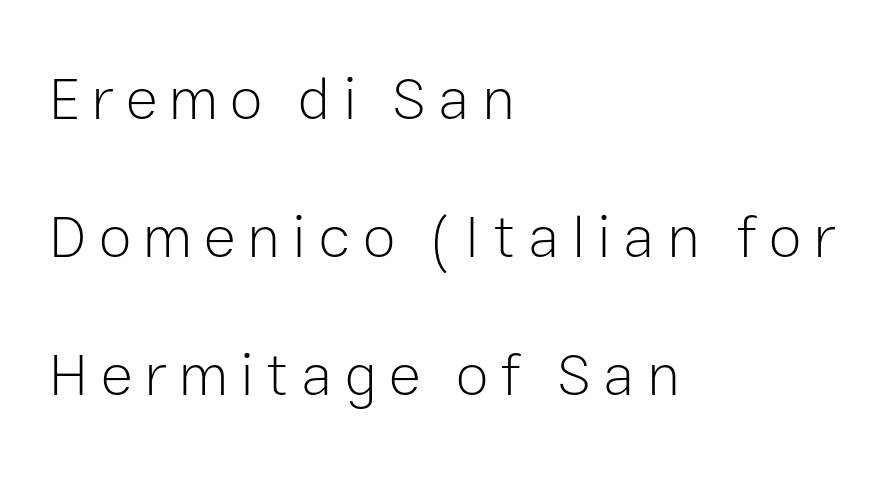
{"serif": "no", "italic": "no", "bold": "no", "weight": "light", "width": "normal", "stroke_contrast": "low", "x_height": "medium", "monospaced": "no", "underline": "no", "align": "left", "line_spacing": "loose", "line_spacing_ratio": 2.3, "letter_spacing": "wide", "letter_spacing_em": 0.2, "glyph_px": 60}
